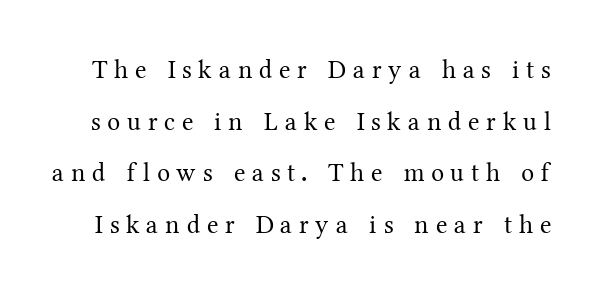
The image shows 26 px text type, upright; set loose line spacing (1.99x), unusually wide letter spacing (+0.26 em), not underlined.
